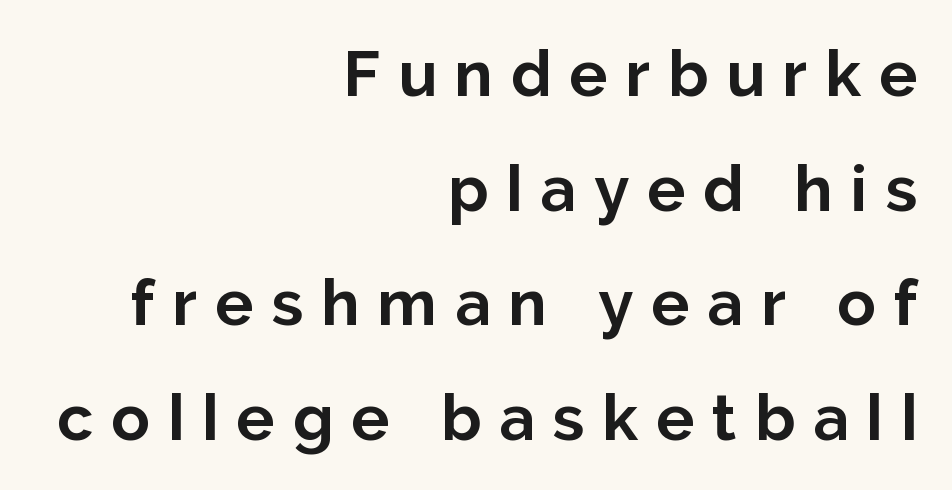
Q: Is the text bold? A: Yes.
Q: Is the text italic (slanted)? A: No, it is upright.
Q: Is the typeface a serif or a sans-serif typeface? A: Sans-serif.
Q: Is the text underlined? A: No.
Q: How is the paragraph aligned? A: Right-aligned.
Q: Is the spacing between letters normal or unusually wide? A: Unusually wide.
Q: Width (condensed, normal, or wide)? A: Normal.
Q: Stroke contrast? A: Low.
Q: x-height? A: Medium.
Q: Monospaced? A: No.
